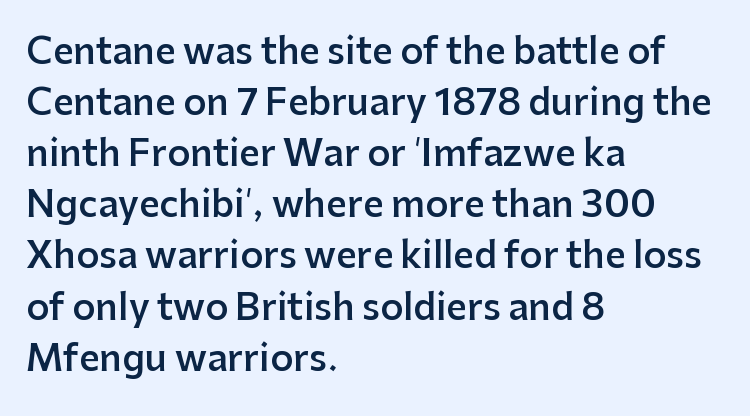
The image shows 36 px semibold sans-serif type, upright; set left-aligned, normal line spacing (1.42x), normal letter spacing, not underlined; low stroke contrast and a medium x-height.
